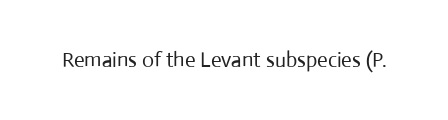
The image shows 21 px text type, upright; set normal letter spacing, not underlined.
